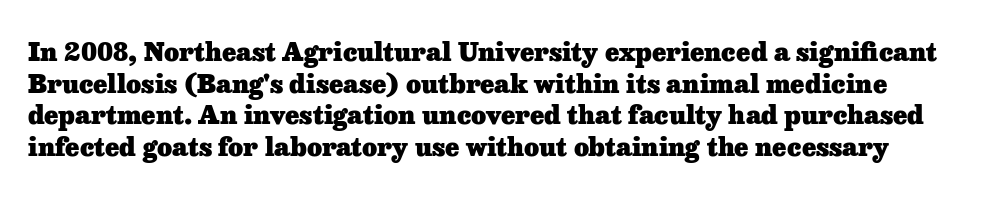
The image shows 26 px bold type, upright; set line spacing 1.22x, normal letter spacing, not underlined.
